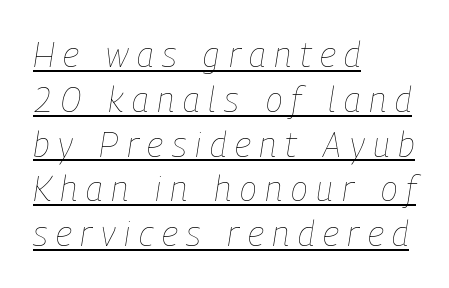
Q: Is the text bold? A: No.
Q: Is the text italic (slanted)? A: Yes, it leans right by about 9 degrees.
Q: Is the text underlined? A: Yes.
Q: How is the paragraph aligned? A: Left-aligned.
Q: Is the spacing between letters normal or unusually wide? A: Unusually wide.
Q: Is the spacing between lines tight, normal or loose? A: Normal.
Q: Width (condensed, normal, or wide)? A: Condensed.
Q: Stroke contrast? A: Low.
Q: x-height? A: Medium.
Q: Monospaced? A: No.
